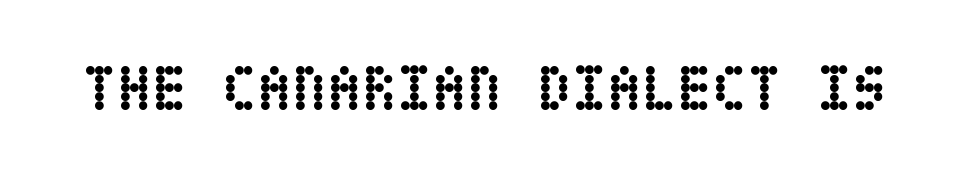
The image shows 64 px semibold, condensed type, upright; set normal letter spacing, not underlined; low stroke contrast and a large x-height.
